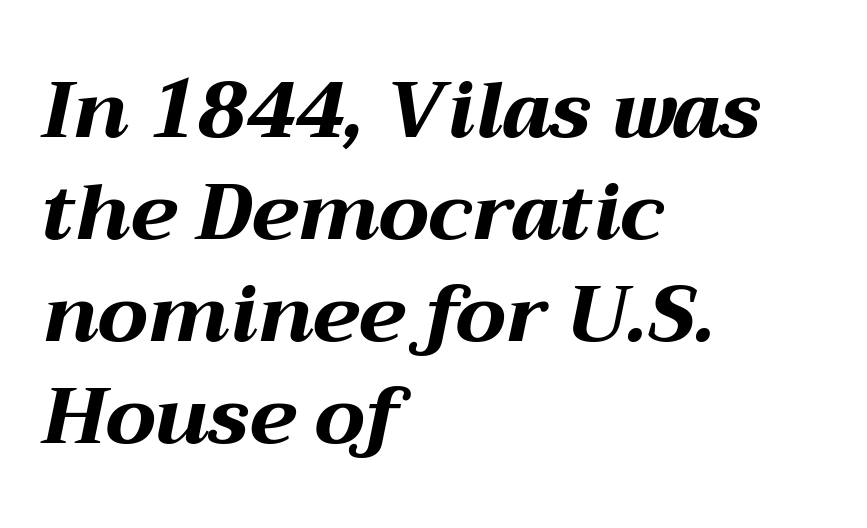
{"italic": "yes", "lean": "right", "slant_degrees": 12, "bold": "yes", "weight": "bold", "width": "wide", "stroke_contrast": "medium", "x_height": "medium", "monospaced": "no", "underline": "no", "align": "left", "line_spacing": "normal", "line_spacing_ratio": 1.29, "letter_spacing": "normal", "letter_spacing_em": 0.0, "glyph_px": 79}
